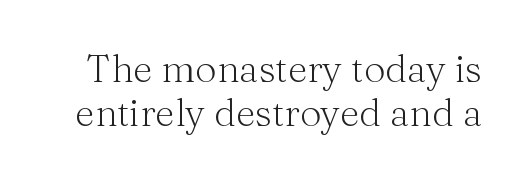
The image shows 38 px light serif type, upright; set line spacing 1.16x, normal letter spacing, not underlined; medium stroke contrast and a medium x-height.
